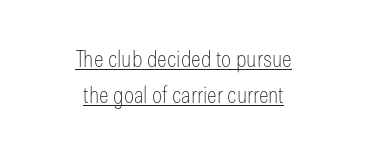
The image shows 23 px text type, upright; set centered, normal line spacing (1.57x), normal letter spacing, underlined.
